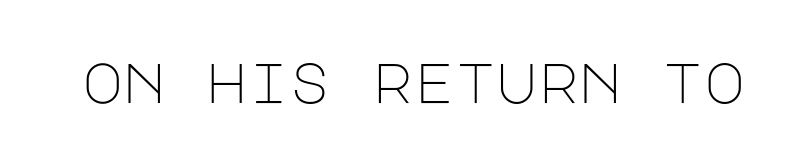
These lines were composed using upright roman letters. Serif or sans? Sans — the stroke terminals are bare. Unbolded letterforms with no extra heft. Students, note that the glyphs here touch the page at normal intervals. Underline: absent.
